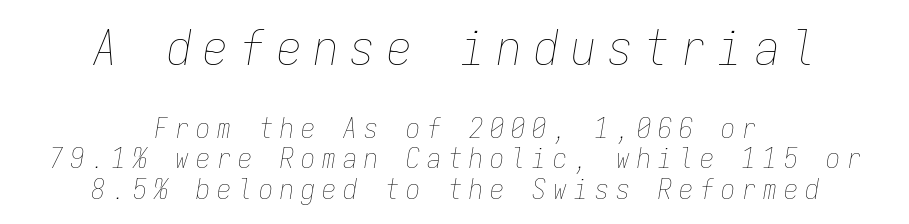
The image shows 49 px thin, condensed type, italic (leaning right), monospaced; set centered, tight line spacing (1.09x), unusually wide letter spacing (+0.25 em), not underlined; the first (top) block is 1.75x larger; low stroke contrast and a medium x-height.
